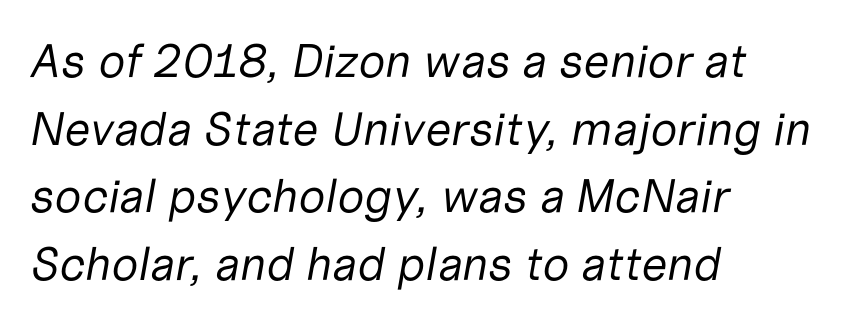
Is the letter spacing exaggerated? No — it looks like the ordinary default. Visually the block forms a straight wall on the left and a jagged coastline on the right. Is the type slanted? Yes — the strokes lean at a clear angle. The rendering uses natural spacing where letterforms have individual widths. Descender tails drop into unmarked territory. The letters look calm and open, with moderate or lighter stems.
